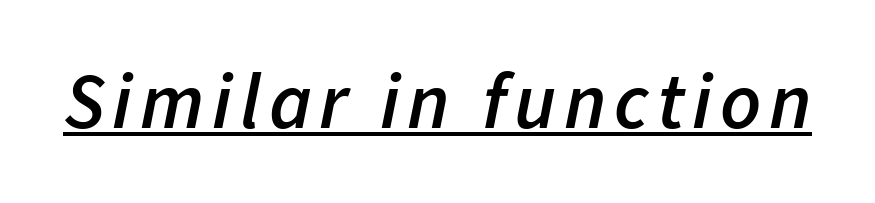
The image shows 79 px semibold type, italic (leaning right); set underlined; low stroke contrast and a medium x-height.
